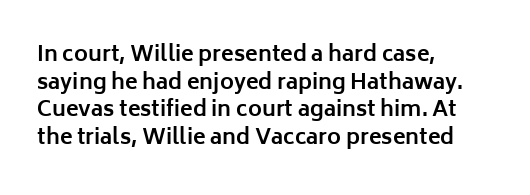
Q: Is the text bold? A: Yes.
Q: Is the text italic (slanted)? A: No, it is upright.
Q: Is the text underlined? A: No.
Q: How is the paragraph aligned? A: Left-aligned.
Q: Is the spacing between letters normal or unusually wide? A: Normal.
Q: Is the spacing between lines tight, normal or loose? A: Normal.
